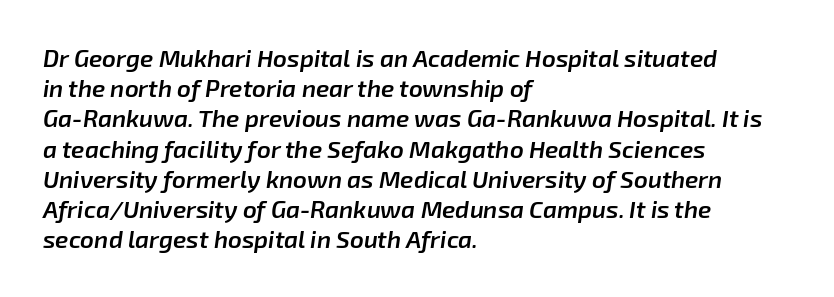
Plain, unruled lines of type. The line-height multiplier appears to be the usual default. Casual observation: everything's shoved over to the left. In terms of letterspacing, this is plain default setting.
